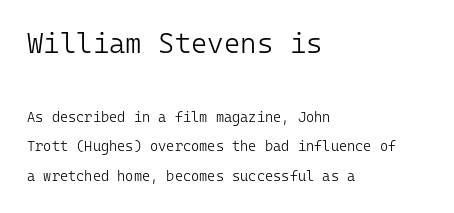
Reading top to bottom, the characters get smaller at the block break. In terms of letterspacing, this is plain default setting. The passage shown is typed in a monospace face where columns stay perfectly aligned. The axis of the letterforms is exactly vertical. Plain, unruled lines of type.
